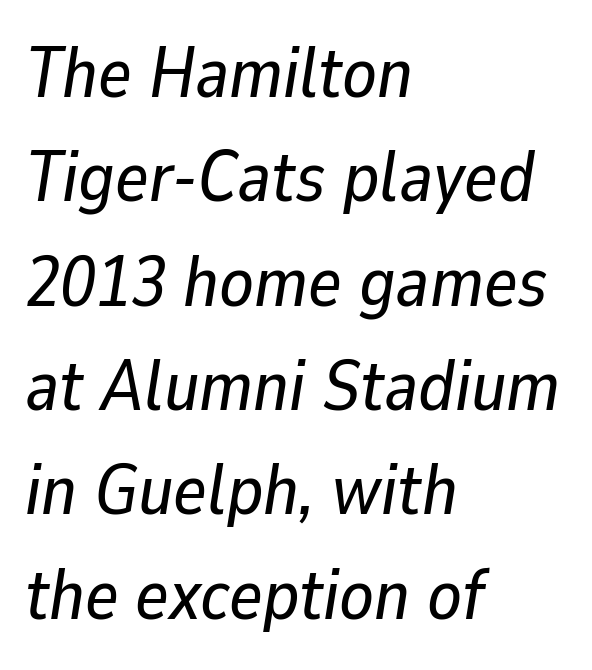
Q: Is the text italic (slanted)? A: Yes, it leans right by about 9 degrees.
Q: Is the text underlined? A: No.
Q: How is the paragraph aligned? A: Left-aligned.
Q: Is the spacing between letters normal or unusually wide? A: Normal.
Q: Is the spacing between lines tight, normal or loose? A: Normal.
Q: Width (condensed, normal, or wide)? A: Normal.
Q: Stroke contrast? A: Low.
Q: x-height? A: Medium.
Q: Monospaced? A: No.
